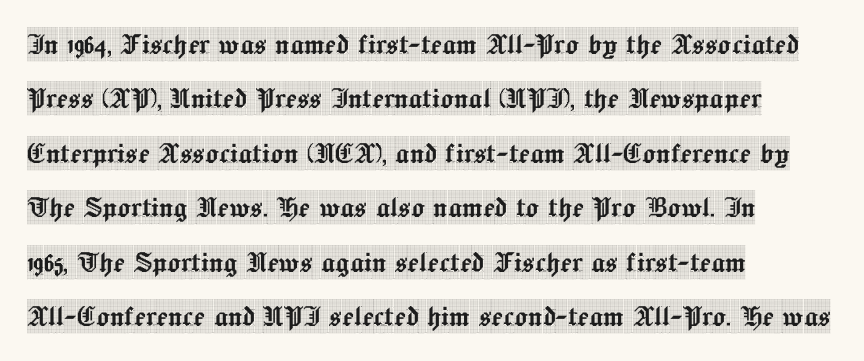
Q: Is the text italic (slanted)? A: No, it is upright.
Q: Is the typeface a serif or a sans-serif typeface? A: Serif.
Q: Is the text underlined? A: No.
Q: How is the paragraph aligned? A: Left-aligned.
Q: Is the spacing between letters normal or unusually wide? A: Normal.
Q: Is the spacing between lines tight, normal or loose? A: Normal.
Q: Width (condensed, normal, or wide)? A: Condensed.
Q: x-height? A: Large.
Q: Monospaced? A: No.
